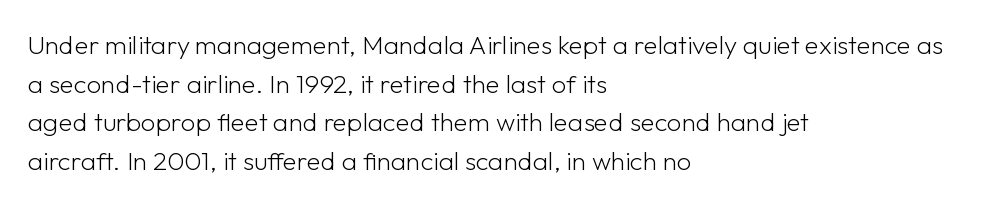
{"italic": "no", "bold": "no", "underline": "no", "align": "left", "line_spacing": "normal", "line_spacing_ratio": 1.49, "letter_spacing": "normal", "letter_spacing_em": 0.0, "glyph_px": 26}
